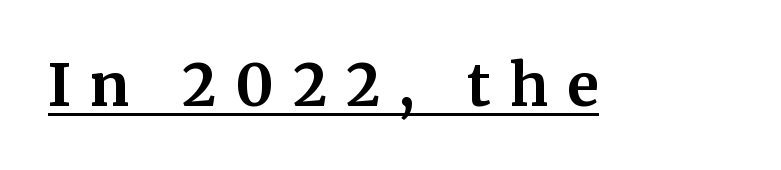
{"serif": "yes", "italic": "no", "bold": "yes", "weight": "bold", "width": "normal", "stroke_contrast": "medium", "x_height": "medium", "monospaced": "no", "underline": "yes", "letter_spacing": "wide", "letter_spacing_em": 0.33, "glyph_px": 58}
